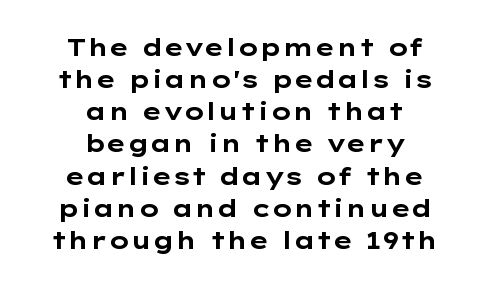
Caption: standard tracking, unaltered. Quick note: underline off. Casual observation: everything's sitting right in the middle. Regarding leading, the lines here are spaced in the standard way. If you drew a line through each stem, it would be perfectly vertical.
